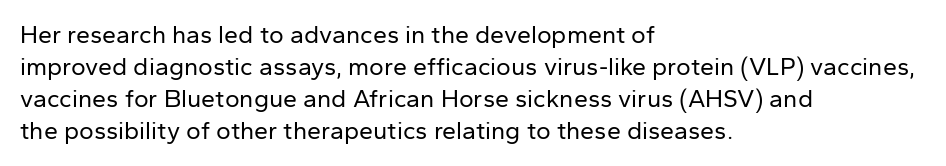
The image shows 25 px text type, upright; set left-aligned, normal line spacing (1.28x), normal letter spacing, not underlined.
